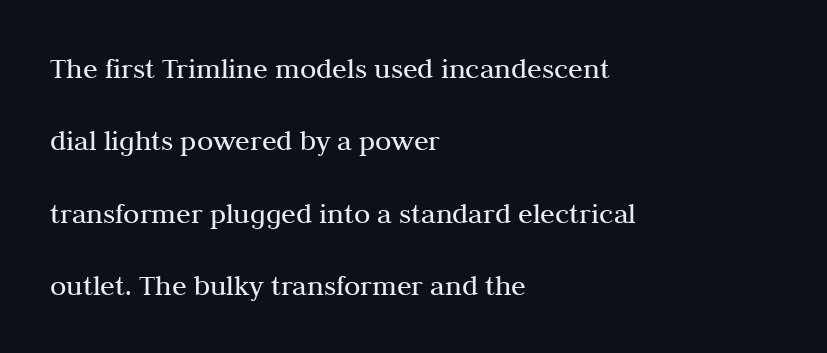
{"serif": "yes", "italic": "no", "bold": "no", "weight": "regular", "width": "normal", "stroke_contrast": "medium", "x_height": "medium", "monospaced": "no", "underline": "no", "align": "left", "line_spacing": "loose", "line_spacing_ratio": 2.41, "letter_spacing": "normal", "letter_spacing_em": 0.0, "glyph_px": 30}
